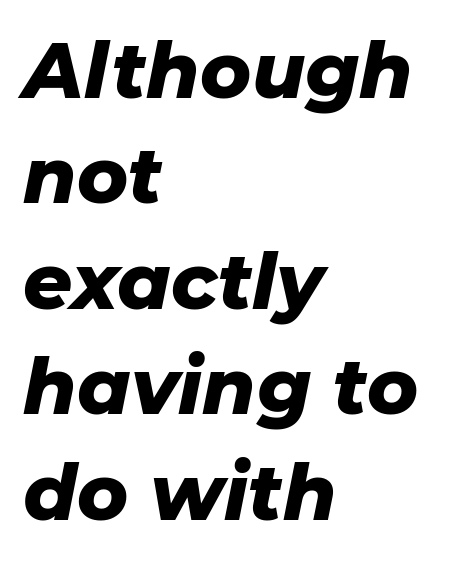
Vertical spacing — default. The setting favours the left margin, as ordinary paragraphs usually do. A typesetter would call this proportional, since set widths differ per character. Students, this is bold: see how much ink each stroke carries. Posture: slanted.
